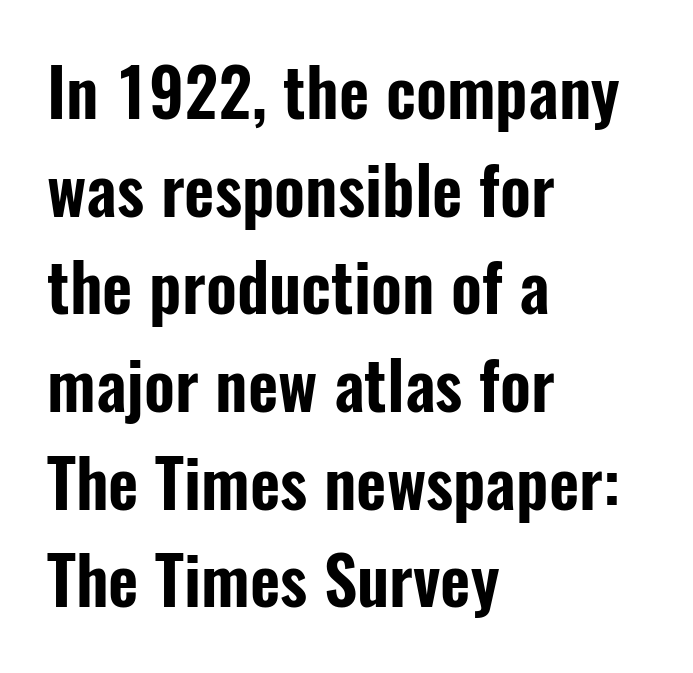
Q: Is the text italic (slanted)? A: No, it is upright.
Q: Is the typeface a serif or a sans-serif typeface? A: Sans-serif.
Q: Is the text underlined? A: No.
Q: How is the paragraph aligned? A: Left-aligned.
Q: Is the spacing between letters normal or unusually wide? A: Normal.
Q: Is the spacing between lines tight, normal or loose? A: Normal.
Q: Width (condensed, normal, or wide)? A: Condensed.
Q: Stroke contrast? A: Low.
Q: x-height? A: Medium.
Q: Monospaced? A: No.
